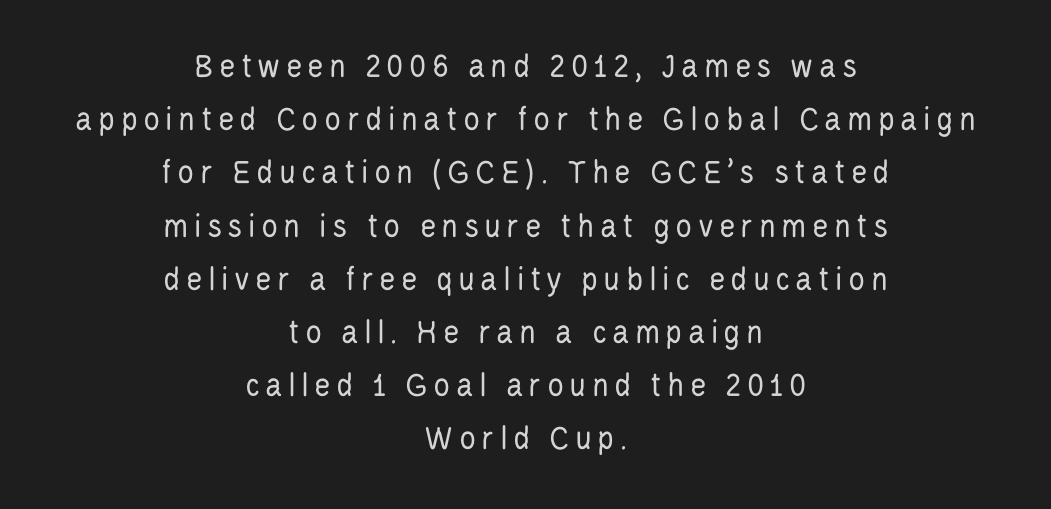
The image shows 35 px regular-weight, condensed sans-serif type, upright; set centered, normal line spacing (1.52x), not underlined; low stroke contrast and a large x-height.
